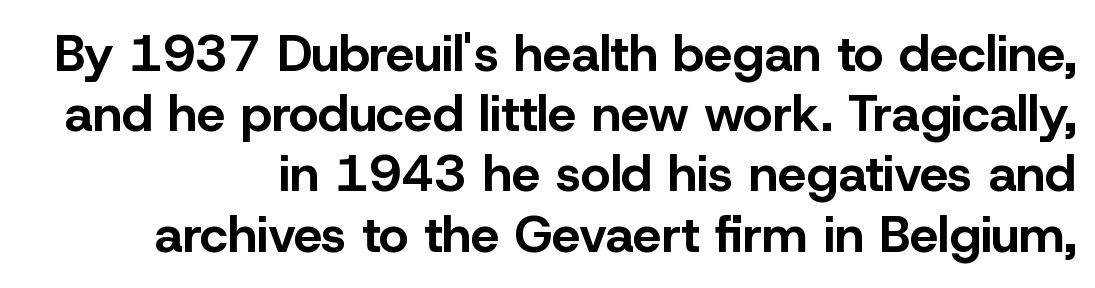
{"serif": "no", "italic": "no", "bold": "yes", "weight": "bold", "width": "normal", "stroke_contrast": "low", "x_height": "medium", "monospaced": "no", "underline": "no", "align": "right", "line_spacing_ratio": 1.18, "letter_spacing": "normal", "letter_spacing_em": 0.0, "glyph_px": 51}
